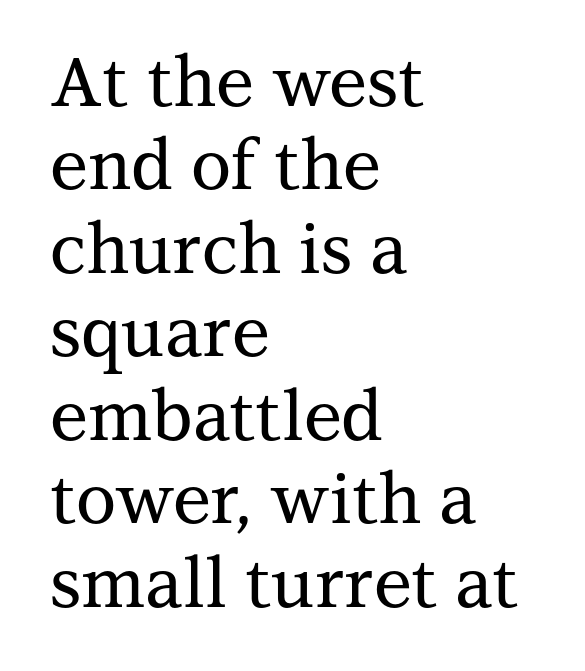
Q: Is the text italic (slanted)? A: No, it is upright.
Q: Is the typeface a serif or a sans-serif typeface? A: Serif.
Q: Is the text underlined? A: No.
Q: How is the paragraph aligned? A: Left-aligned.
Q: Is the spacing between letters normal or unusually wide? A: Normal.
Q: Width (condensed, normal, or wide)? A: Normal.
Q: Stroke contrast? A: Medium.
Q: x-height? A: Medium.
Q: Monospaced? A: No.
